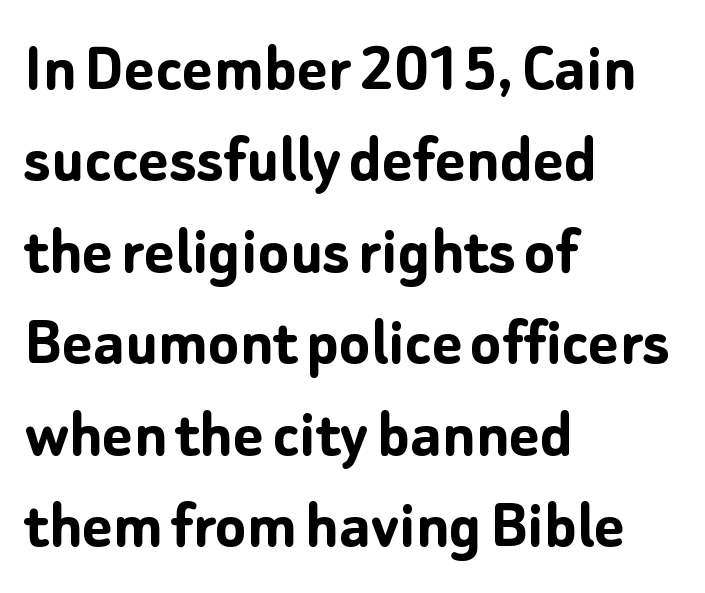
The typesetter chose a ragged-right arrangement here. The lines sit at an ordinary, default distance from one another. Quick note: underline off. Pretty heavy lettering here — definitely bold.
